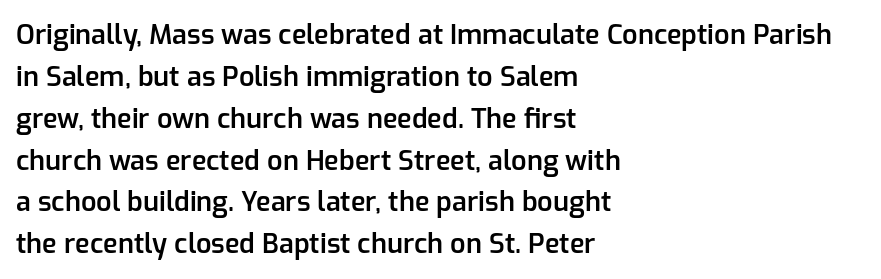
Q: Is the text bold? A: Semi-bold.
Q: Is the text italic (slanted)? A: No, it is upright.
Q: Is the text underlined? A: No.
Q: How is the paragraph aligned? A: Left-aligned.
Q: Is the spacing between letters normal or unusually wide? A: Normal.
Q: Is the spacing between lines tight, normal or loose? A: Normal.
